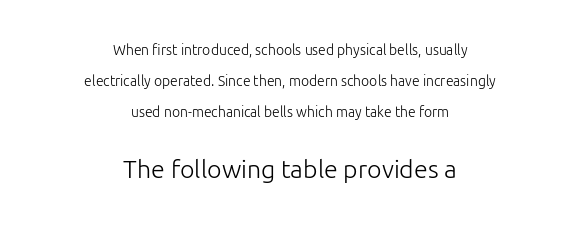
The image shows 25 px text type, upright; set centered, loose line spacing (2.21x), normal letter spacing, not underlined; the second (bottom) block is 1.79x larger.
